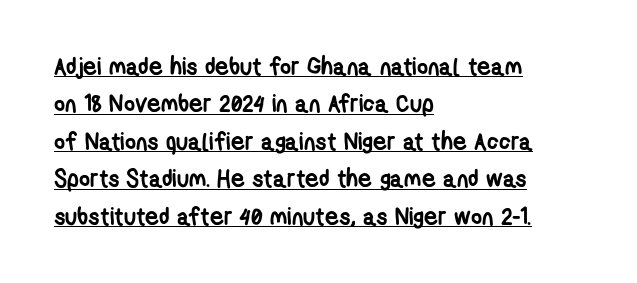
Q: Is the text bold? A: Yes.
Q: Is the text underlined? A: Yes.
Q: How is the paragraph aligned? A: Left-aligned.
Q: Is the spacing between letters normal or unusually wide? A: Normal.
Q: Is the spacing between lines tight, normal or loose? A: Normal.
